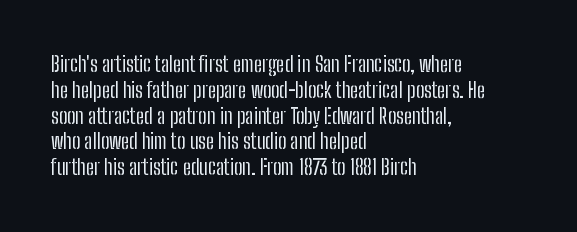
{"italic": "no", "bold": "no", "underline": "no", "align": "left", "line_spacing_ratio": 1.23, "letter_spacing": "normal", "letter_spacing_em": 0.0, "glyph_px": 21}
